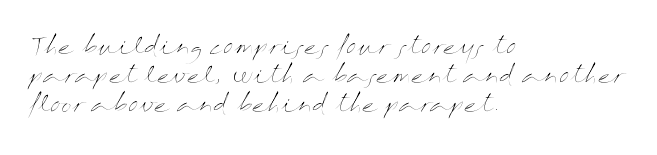
{"bold": "no", "underline": "no", "align": "left", "line_spacing": "normal", "line_spacing_ratio": 1.27, "letter_spacing": "normal", "letter_spacing_em": 0.0, "glyph_px": 23}
